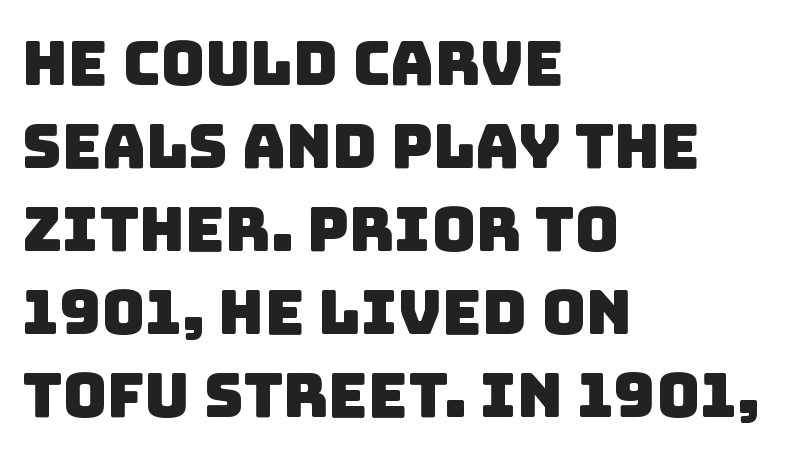
Q: Is the typeface a serif or a sans-serif typeface? A: Sans-serif.
Q: Is the text underlined? A: No.
Q: How is the paragraph aligned? A: Left-aligned.
Q: Is the spacing between letters normal or unusually wide? A: Normal.
Q: Is the spacing between lines tight, normal or loose? A: Normal.
Q: Width (condensed, normal, or wide)? A: Normal.
Q: Stroke contrast? A: Low.
Q: x-height? A: Large.
Q: Monospaced? A: No.
